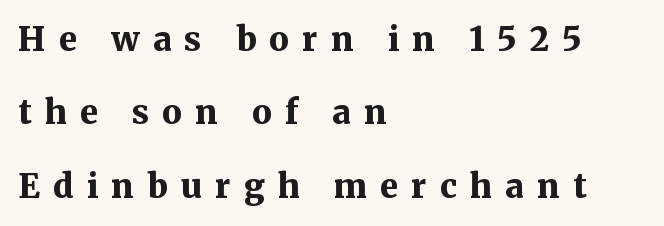
{"serif": "yes", "italic": "no", "bold": "yes", "weight": "bold", "width": "normal", "stroke_contrast": "medium", "x_height": "medium", "monospaced": "no", "underline": "no", "align": "left", "line_spacing": "loose", "line_spacing_ratio": 2.22, "letter_spacing": "wide", "letter_spacing_em": 0.4, "glyph_px": 33}
